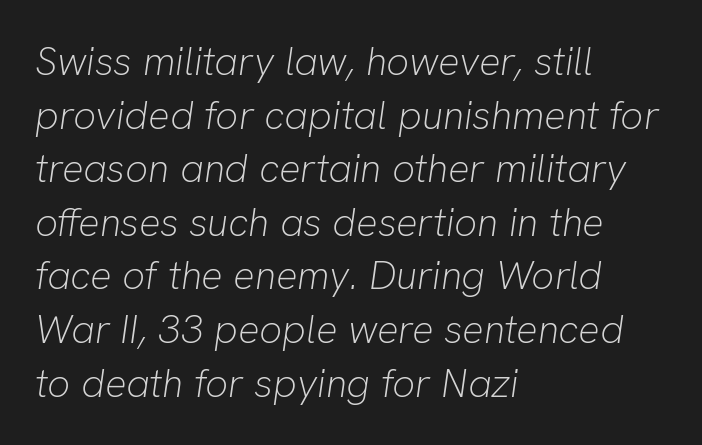
{"italic": "yes", "lean": "right", "slant_degrees": 8, "bold": "no", "weight": "light", "width": "normal", "stroke_contrast": "low", "x_height": "medium", "monospaced": "no", "underline": "no", "align": "left", "line_spacing": "normal", "line_spacing_ratio": 1.34, "letter_spacing": "normal", "letter_spacing_em": 0.0, "glyph_px": 40}
